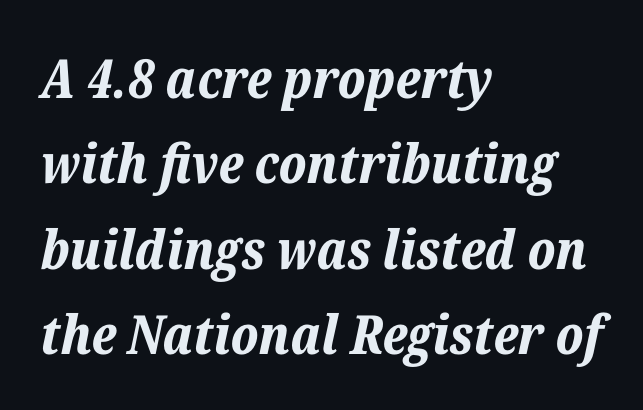
The image shows 54 px bold type, italic (leaning right); set left-aligned, normal line spacing (1.58x), normal letter spacing, not underlined; low stroke contrast and a medium x-height.
